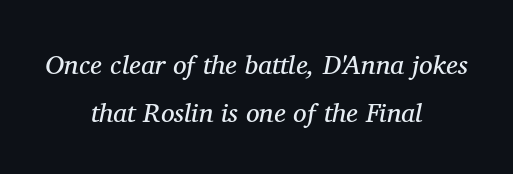
The image shows 27 px text type, italic (leaning right); set centered, line spacing 1.76x, normal letter spacing, not underlined.
